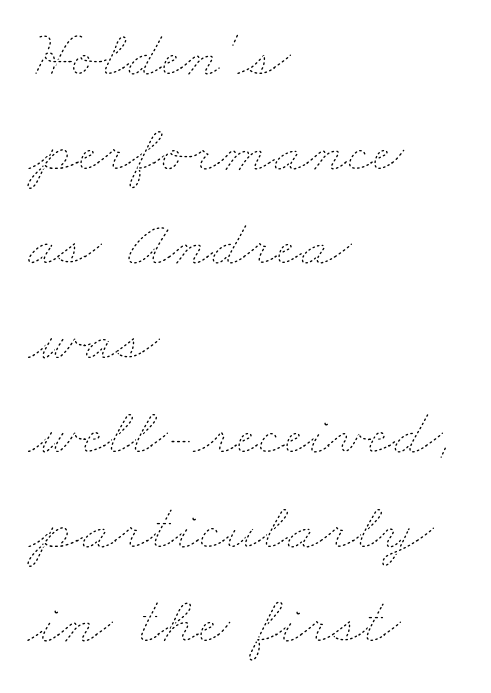
The image shows 68 px thin, wide type; set left-aligned, normal line spacing (1.39x), normal letter spacing, not underlined; low stroke contrast and a small x-height.
